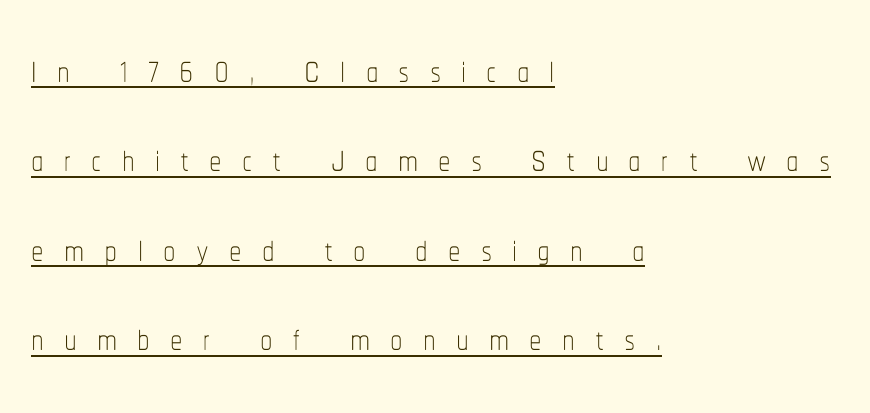
The image shows 50 px thin, condensed type, upright; set left-aligned, line spacing 1.79x, unusually wide letter spacing (+0.4 em), underlined; low stroke contrast and a medium x-height.
